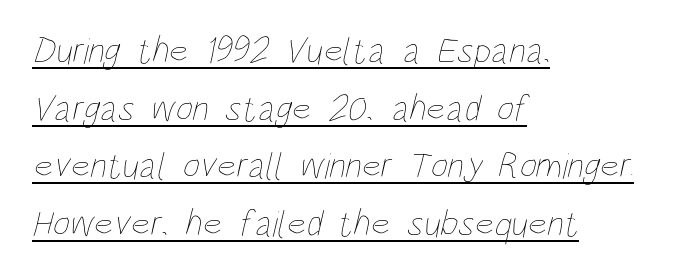
Q: Is the text bold? A: No.
Q: Is the text underlined? A: Yes.
Q: How is the paragraph aligned? A: Left-aligned.
Q: Is the spacing between letters normal or unusually wide? A: Normal.
Q: Is the spacing between lines tight, normal or loose? A: Normal.
Q: Width (condensed, normal, or wide)? A: Condensed.
Q: Stroke contrast? A: Low.
Q: x-height? A: Large.
Q: Monospaced? A: No.
